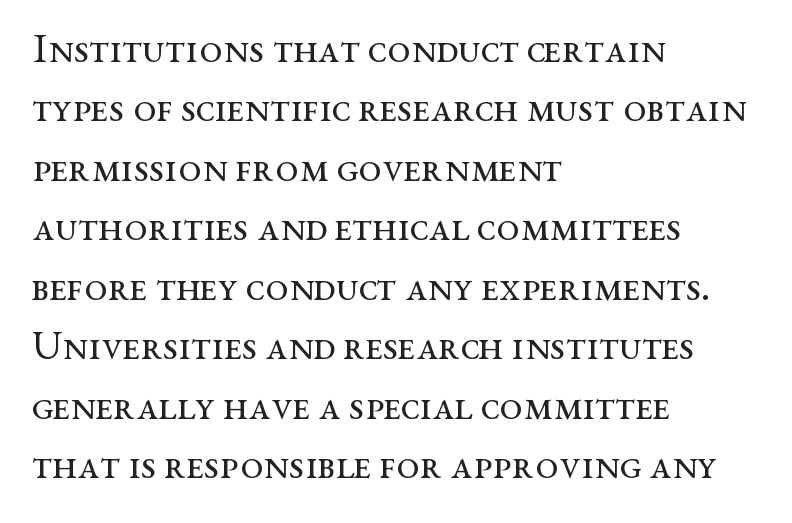
Q: Is the text bold? A: No.
Q: Is the text italic (slanted)? A: No, it is upright.
Q: Is the typeface a serif or a sans-serif typeface? A: Serif.
Q: Is the text underlined? A: No.
Q: How is the paragraph aligned? A: Left-aligned.
Q: Is the spacing between letters normal or unusually wide? A: Normal.
Q: Is the spacing between lines tight, normal or loose? A: Normal.
Q: Width (condensed, normal, or wide)? A: Wide.
Q: Stroke contrast? A: Medium.
Q: x-height? A: Medium.
Q: Monospaced? A: No.
